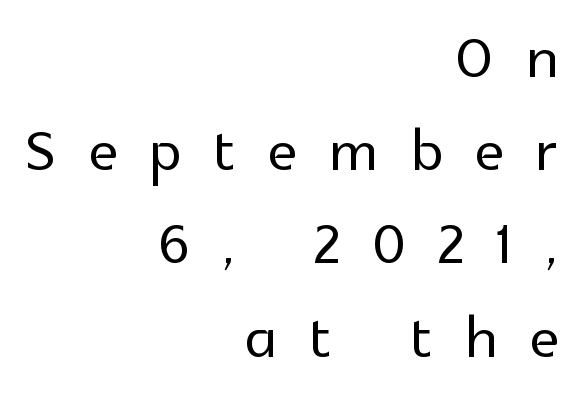
{"serif": "no", "italic": "no", "width": "normal", "x_height": "medium", "monospaced": "no", "underline": "no", "align": "right", "line_spacing_ratio": 1.18, "letter_spacing": "wide", "letter_spacing_em": 0.41, "glyph_px": 79}
